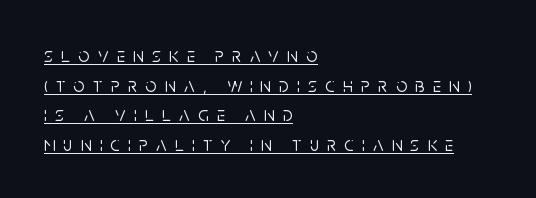
{"italic": "no", "underline": "yes", "align": "left", "line_spacing": "normal", "line_spacing_ratio": 1.48, "letter_spacing": "wide", "letter_spacing_em": 0.41, "glyph_px": 20}
